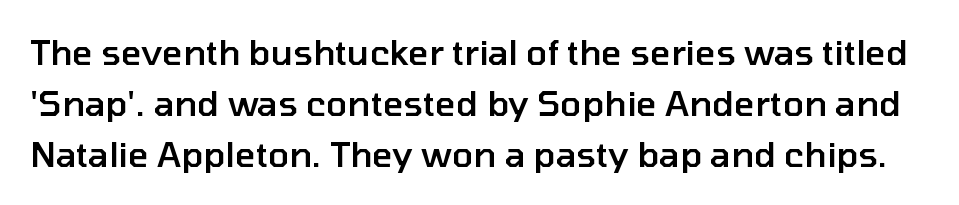
Whoever set this chose a conventional vertical rhythm. The lettering stays uniformly vertical, giving the passage a roman look. The type is set solid horizontally, with unmodified tracking. Letterform terminals end flat and unadorned throughout the passage. Type without underlining.
